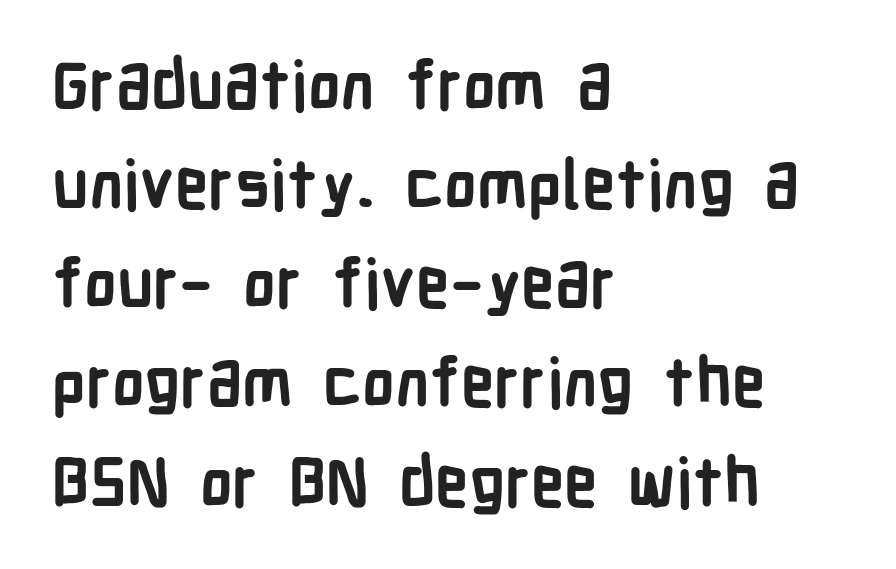
Is this a sans? Yes — the strokes have no serifs. Check under the words: just untouched page. Notice how descenders clear the ascenders below comfortably — that's standard leading. The letters advance in unequal steps, a hallmark of proportional type.
